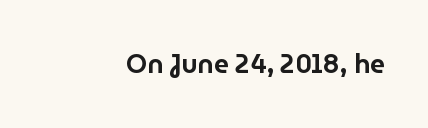
{"italic": "no", "underline": "no", "letter_spacing": "normal", "letter_spacing_em": 0.0, "glyph_px": 26}
